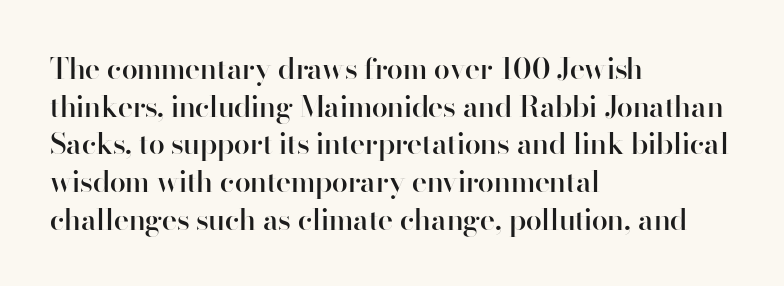
The image shows 29 px semibold sans-serif type, upright; set left-aligned, normal line spacing (1.3x), normal letter spacing, not underlined; high stroke contrast and a small x-height.
